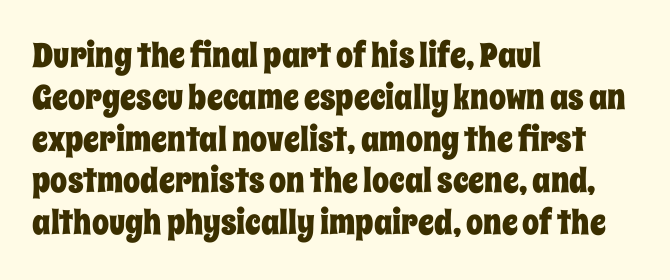
{"italic": "no", "width": "condensed", "stroke_contrast": "low", "x_height": "large", "monospaced": "no", "underline": "no", "align": "left", "line_spacing_ratio": 1.23, "letter_spacing": "normal", "letter_spacing_em": 0.0, "glyph_px": 34}
